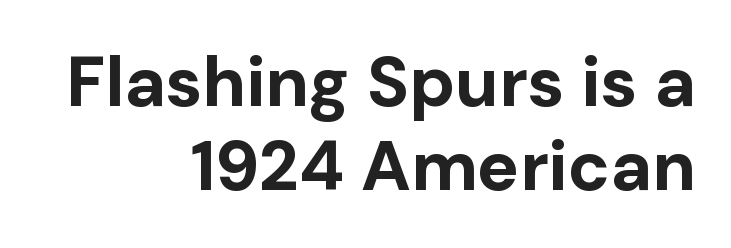
{"serif": "no", "italic": "no", "bold": "yes", "weight": "bold", "width": "normal", "stroke_contrast": "low", "x_height": "medium", "monospaced": "no", "underline": "no", "align": "right", "line_spacing_ratio": 1.2, "letter_spacing": "normal", "letter_spacing_em": 0.0, "glyph_px": 70}
